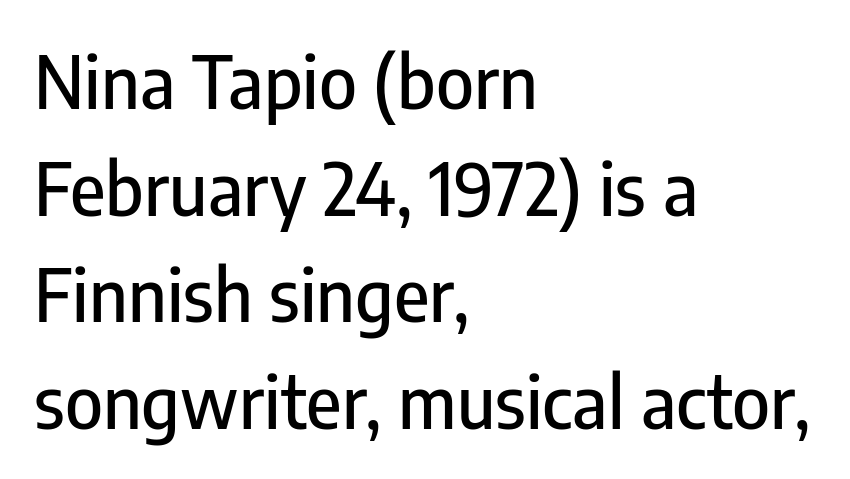
The image shows 72 px condensed sans-serif type, upright; set left-aligned, normal line spacing (1.48x), normal letter spacing, not underlined; low stroke contrast and a medium x-height.
